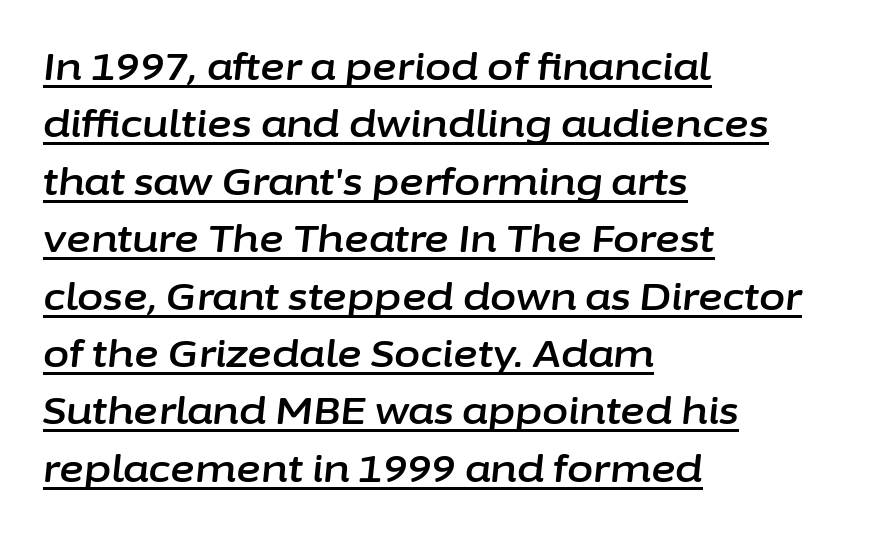
Q: Is the text italic (slanted)? A: Yes, it leans right by about 6 degrees.
Q: Is the text underlined? A: Yes.
Q: How is the paragraph aligned? A: Left-aligned.
Q: Is the spacing between letters normal or unusually wide? A: Normal.
Q: Is the spacing between lines tight, normal or loose? A: Normal.
Q: Width (condensed, normal, or wide)? A: Normal.
Q: Stroke contrast? A: Low.
Q: x-height? A: Medium.
Q: Monospaced? A: No.
